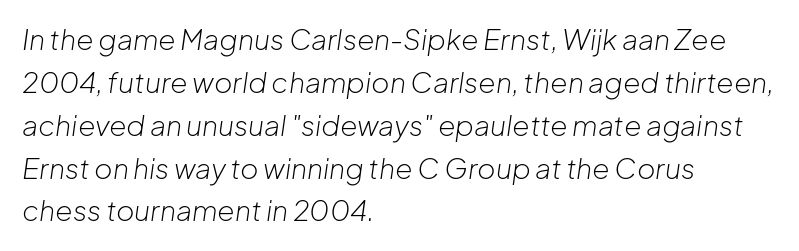
A typesetter would call this leading conventional body-copy spacing. Stems here are at most as thick as an everyday book face. Reading down the block, your eye returns to a fixed left position each line. The type is set solid horizontally, with unmodified tracking.
